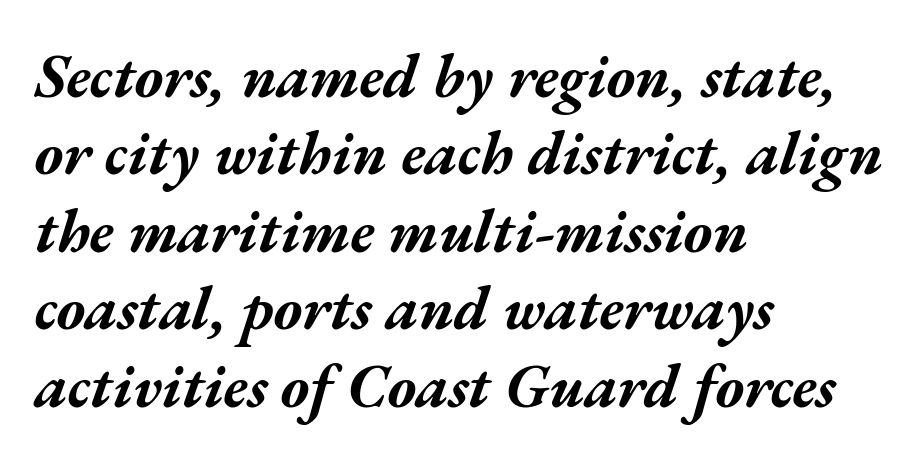
Q: Is the text bold? A: Yes.
Q: Is the text italic (slanted)? A: Yes, it leans right by about 17 degrees.
Q: Is the text underlined? A: No.
Q: How is the paragraph aligned? A: Left-aligned.
Q: Is the spacing between letters normal or unusually wide? A: Normal.
Q: Is the spacing between lines tight, normal or loose? A: Normal.
Q: Width (condensed, normal, or wide)? A: Wide.
Q: Stroke contrast? A: Medium.
Q: x-height? A: Medium.
Q: Monospaced? A: No.
